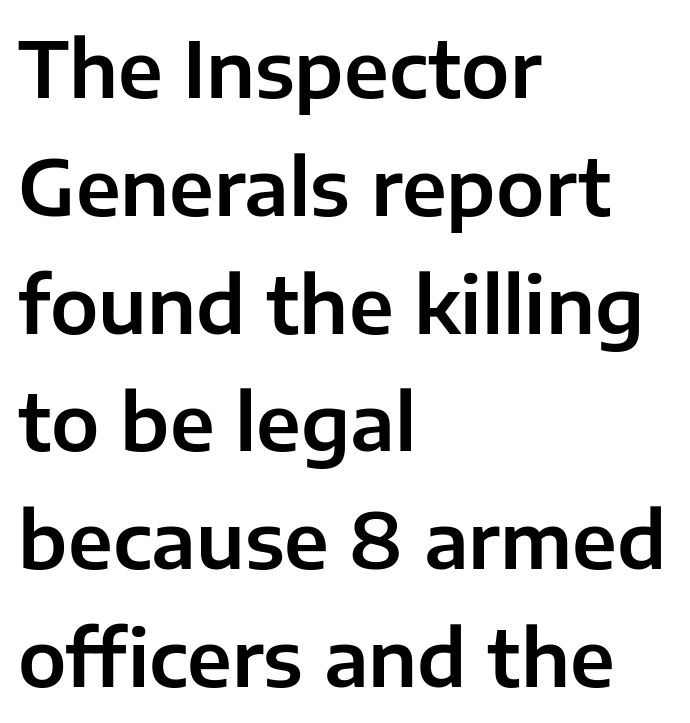
The image shows 77 px sans-serif type, upright; set left-aligned, normal line spacing (1.53x), normal letter spacing, not underlined; low stroke contrast and a medium x-height.
